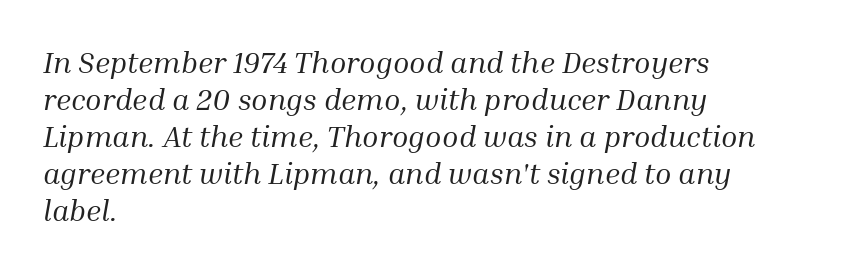
Q: Is the text bold? A: No.
Q: Is the text italic (slanted)? A: Yes, it leans right by about 10 degrees.
Q: Is the typeface a serif or a sans-serif typeface? A: Serif.
Q: Is the text underlined? A: No.
Q: How is the paragraph aligned? A: Left-aligned.
Q: Is the spacing between letters normal or unusually wide? A: Normal.
Q: Width (condensed, normal, or wide)? A: Normal.
Q: Stroke contrast? A: Medium.
Q: x-height? A: Medium.
Q: Monospaced? A: No.
